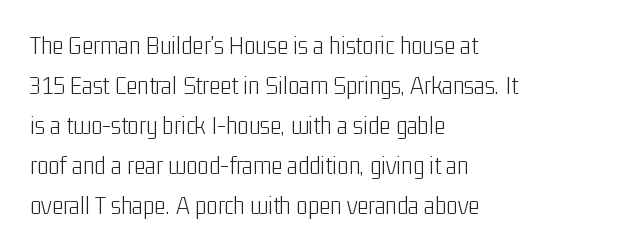
Q: Is the text bold? A: No.
Q: Is the text italic (slanted)? A: No, it is upright.
Q: Is the text underlined? A: No.
Q: How is the paragraph aligned? A: Left-aligned.
Q: Is the spacing between letters normal or unusually wide? A: Normal.
Q: Is the spacing between lines tight, normal or loose? A: Normal.
